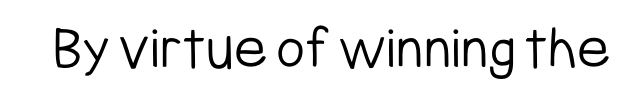
The image shows 63 px light, condensed sans-serif type, upright; set normal letter spacing, not underlined; low stroke contrast and a medium x-height.
